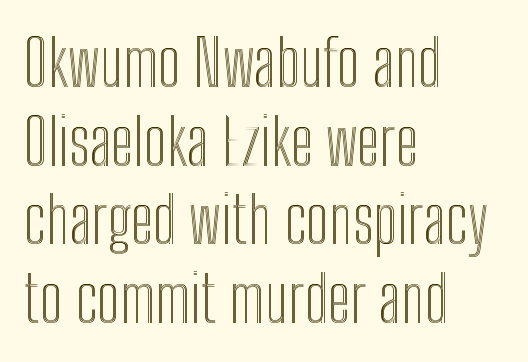
Varying glyph widths throughout — classic text-font behaviour. Alignment: flush left. If you drew a line through each stem, it would be perfectly vertical. Descender tails drop into unmarked territory.
